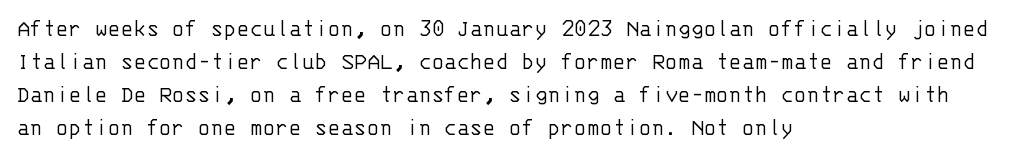
Horizontally, the lines are justified to the leading edge only. A roman cut, with each character standing at attention. The lines sit at an ordinary, default distance from one another. The font sits on the lighter half of the weight spectrum, regular included. Just letters on the line, the space beneath them empty. Standard letterfit; no display-style spreading of the glyphs.
